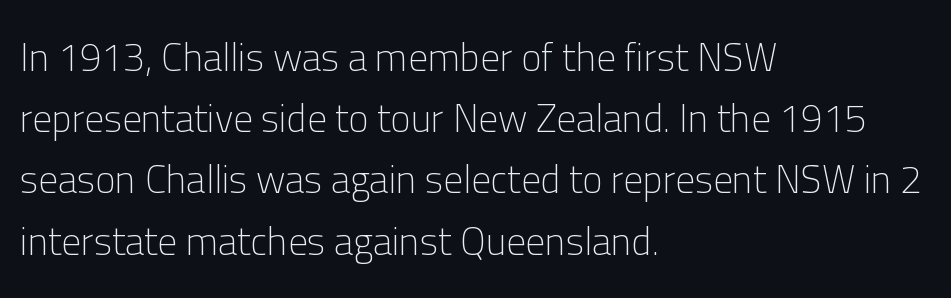
Q: Is the text bold? A: No.
Q: Is the text italic (slanted)? A: No, it is upright.
Q: Is the typeface a serif or a sans-serif typeface? A: Sans-serif.
Q: Is the text underlined? A: No.
Q: How is the paragraph aligned? A: Left-aligned.
Q: Is the spacing between letters normal or unusually wide? A: Normal.
Q: Is the spacing between lines tight, normal or loose? A: Normal.
Q: Width (condensed, normal, or wide)? A: Normal.
Q: Stroke contrast? A: Low.
Q: x-height? A: Medium.
Q: Monospaced? A: No.
